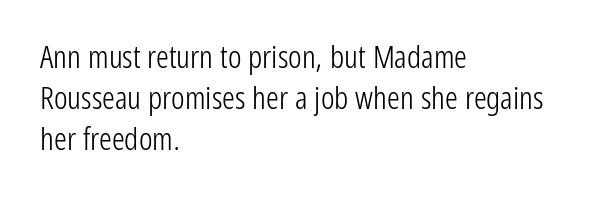
The image shows 32 px light, condensed sans-serif type, upright; set left-aligned, normal line spacing (1.28x), normal letter spacing, not underlined; low stroke contrast and a medium x-height.
